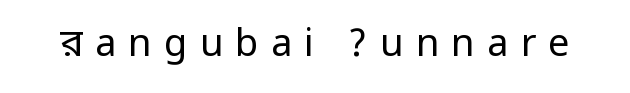
The image shows 38 px regular-weight, condensed sans-serif type, upright; set unusually wide letter spacing (+0.32 em), not underlined; low stroke contrast.
